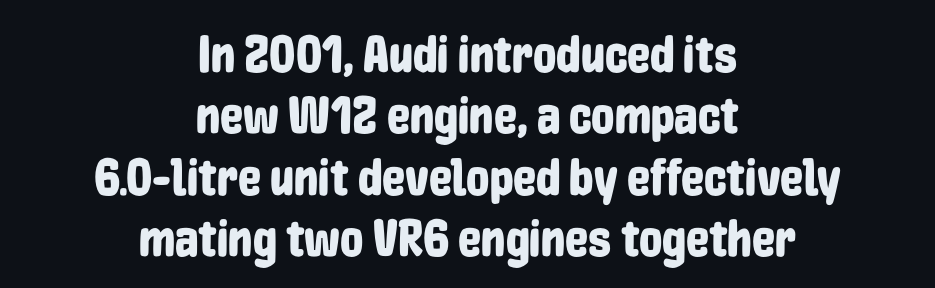
The image shows 52 px condensed sans-serif type, upright; set centered, line spacing 1.18x, normal letter spacing, not underlined; low stroke contrast and a medium x-height.
